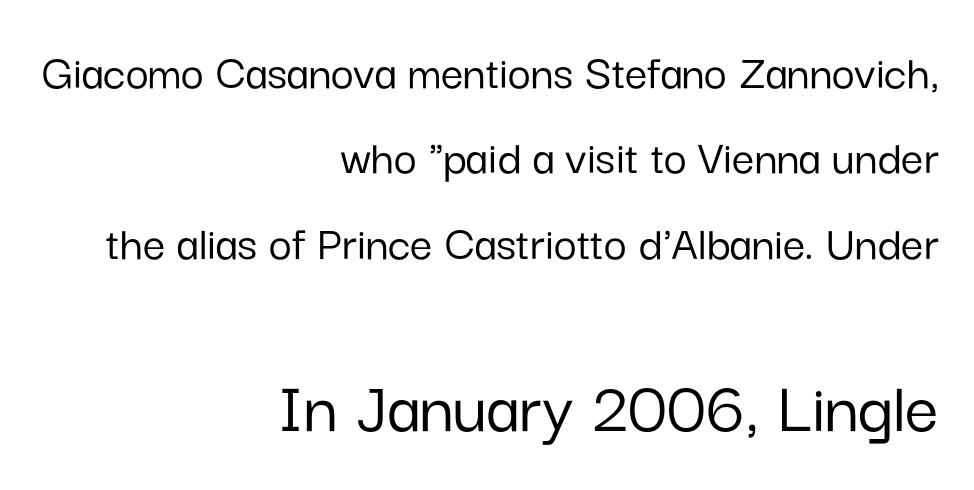
Q: Is the text italic (slanted)? A: No, it is upright.
Q: Is the typeface a serif or a sans-serif typeface? A: Sans-serif.
Q: Is the text underlined? A: No.
Q: How is the paragraph aligned? A: Right-aligned.
Q: Is the spacing between letters normal or unusually wide? A: Normal.
Q: Which block of text is set in a larger size, the first (top) or the second (bottom)? A: The second (bottom) one.
Q: Width (condensed, normal, or wide)? A: Normal.
Q: Stroke contrast? A: Low.
Q: x-height? A: Medium.
Q: Monospaced? A: No.
